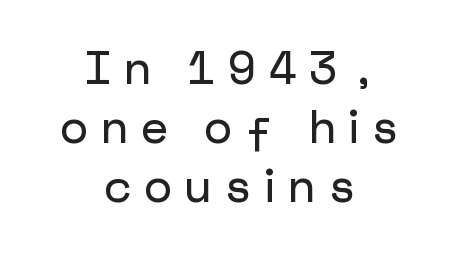
{"serif": "no", "italic": "no", "width": "normal", "stroke_contrast": "low", "x_height": "medium", "underline": "no", "align": "center", "line_spacing": "normal", "line_spacing_ratio": 1.28, "letter_spacing": "wide", "letter_spacing_em": 0.26, "glyph_px": 46}
